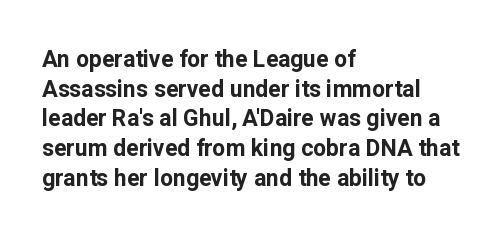
Is there any slant? The stems are plumb. Nothing unusual about the tracking: characters are spaced as the font intends. These words are printed bold, with thick strokes throughout. Evenly set lines give the paragraph a standard silhouette.
